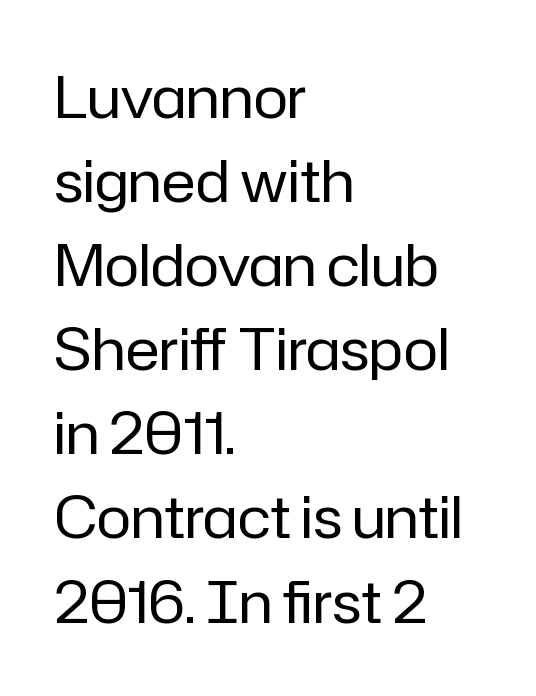
{"serif": "no", "italic": "no", "bold": "no", "weight": "regular", "width": "normal", "stroke_contrast": "low", "x_height": "medium", "monospaced": "no", "underline": "no", "align": "left", "line_spacing": "normal", "line_spacing_ratio": 1.45, "letter_spacing": "normal", "letter_spacing_em": 0.0, "glyph_px": 58}
